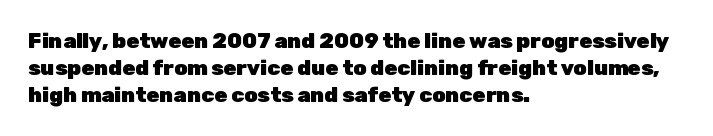
Which margin do the lines hug? The left one — the right edge is uneven. The foot of each line stays bare and open. Strokes here are thick enough to call this a true bold. Does the lettering tilt? It doesn't — this is upright. You could call the tracking neutral — neither tight nor loose. Interline gaps are of average width in this sample.
